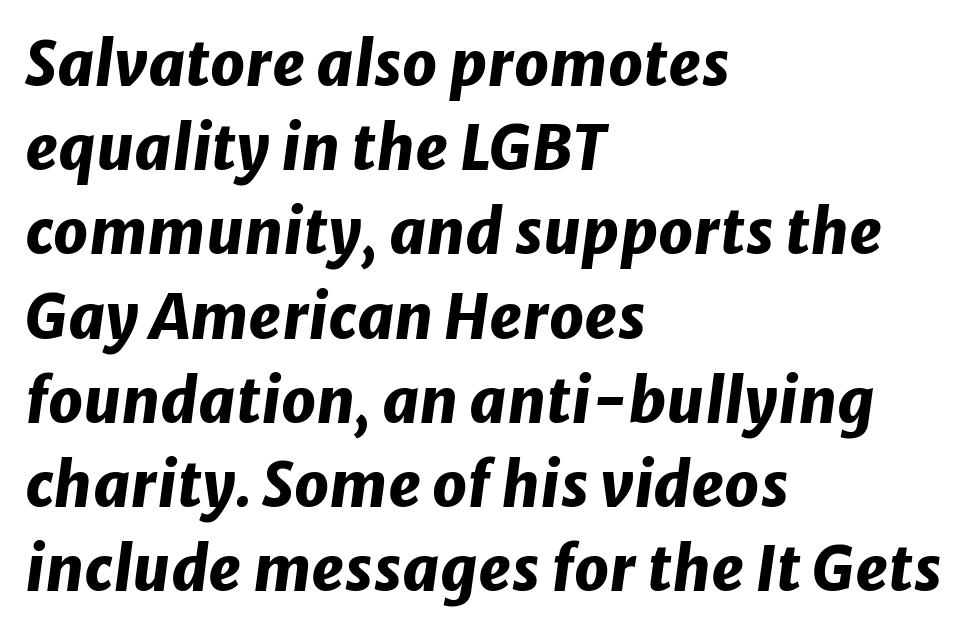
Quick note: italic. On the weight axis this lands at bold, roughly 700. Layout note: lines flush left. Default kerning and tracking; the words read as compact shapes. Regarding leading, the lines here are spaced in the standard way. The gap between lines stays unmarked.
